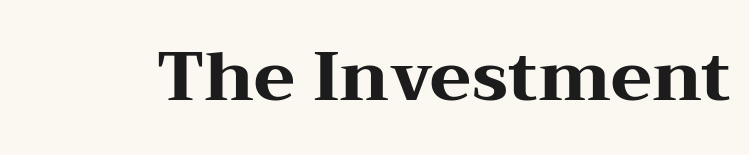
{"serif": "yes", "italic": "no", "bold": "yes", "weight": "heavy", "width": "wide", "stroke_contrast": "medium", "x_height": "medium", "monospaced": "no", "underline": "no", "letter_spacing": "normal", "letter_spacing_em": 0.0, "glyph_px": 68}
